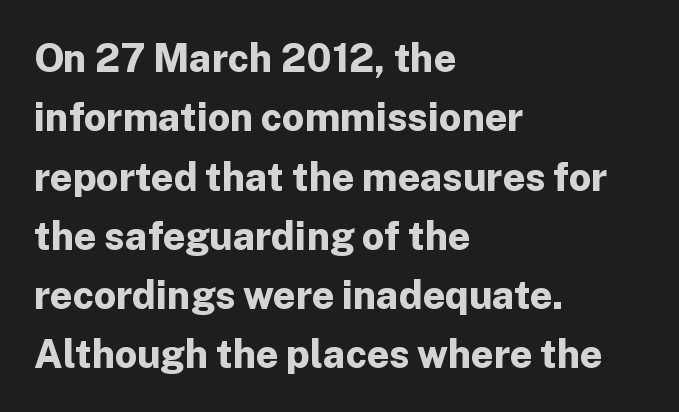
{"serif": "no", "italic": "no", "bold": "yes", "weight": "bold", "width": "normal", "stroke_contrast": "low", "x_height": "medium", "monospaced": "no", "underline": "no", "align": "left", "line_spacing": "normal", "line_spacing_ratio": 1.52, "letter_spacing": "normal", "letter_spacing_em": 0.0, "glyph_px": 39}
